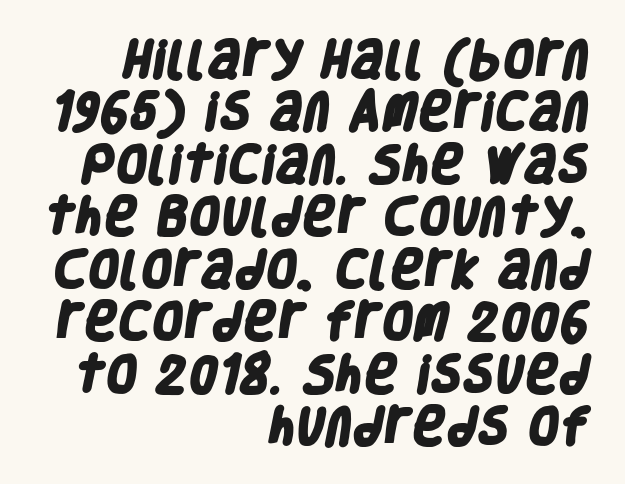
Q: Is the text bold? A: Yes.
Q: Is the typeface a serif or a sans-serif typeface? A: Sans-serif.
Q: Is the text underlined? A: No.
Q: How is the paragraph aligned? A: Right-aligned.
Q: Is the spacing between letters normal or unusually wide? A: Normal.
Q: Is the spacing between lines tight, normal or loose? A: Normal.
Q: Width (condensed, normal, or wide)? A: Condensed.
Q: Stroke contrast? A: Low.
Q: x-height? A: Large.
Q: Monospaced? A: No.
